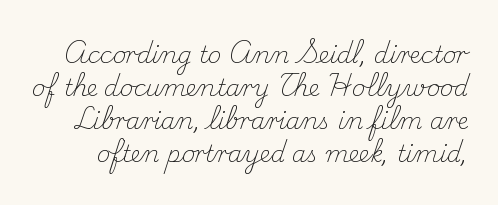
{"bold": "no", "underline": "no", "line_spacing": "normal", "line_spacing_ratio": 1.44, "letter_spacing": "normal", "letter_spacing_em": 0.0, "glyph_px": 23}
